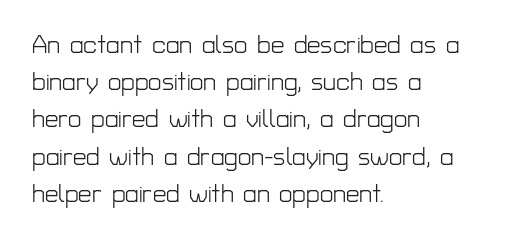
Ordinary non-slanted type is in use. This sample uses plain, unmodified letter spacing. Has an underline been added? It has not. The designer left line spacing at the default. The cut favours lightness, reaching ordinary text weight at its darkest. Layout note: lines flush left.
